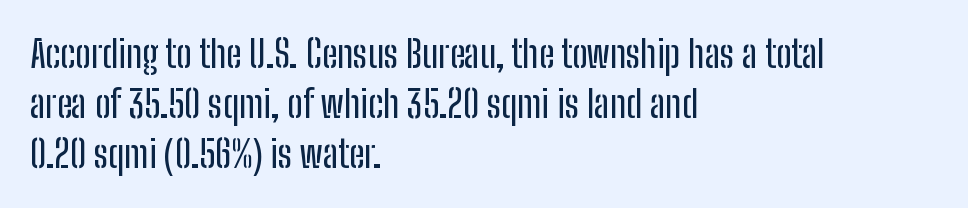
The space between consecutive lines is moderate. When letters stand straight like this, we call the style roman or upright. This rendering features lettering with no underline. The typesetter chose a ragged-right arrangement here.
